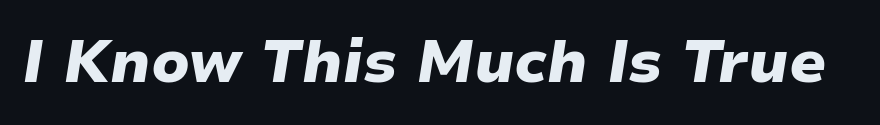
Q: Is the text bold? A: Yes.
Q: Is the text italic (slanted)? A: Yes, it leans right by about 9 degrees.
Q: Is the text underlined? A: No.
Q: Is the spacing between letters normal or unusually wide? A: Normal.
Q: Width (condensed, normal, or wide)? A: Wide.
Q: Stroke contrast? A: Low.
Q: x-height? A: Medium.
Q: Monospaced? A: No.
